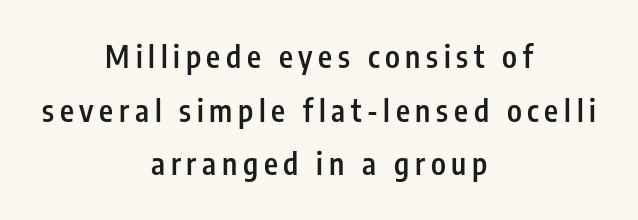
Q: Is the text bold? A: Semi-bold.
Q: Is the text italic (slanted)? A: No, it is upright.
Q: Is the typeface a serif or a sans-serif typeface? A: Sans-serif.
Q: Is the text underlined? A: No.
Q: How is the paragraph aligned? A: Centered.
Q: Width (condensed, normal, or wide)? A: Condensed.
Q: Stroke contrast? A: Low.
Q: x-height? A: Medium.
Q: Monospaced? A: No.
